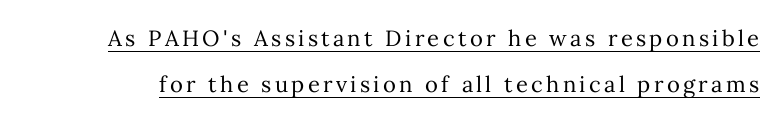
Q: Is the text bold? A: No.
Q: Is the text italic (slanted)? A: No, it is upright.
Q: Is the text underlined? A: Yes.
Q: Is the spacing between lines tight, normal or loose? A: Loose.
